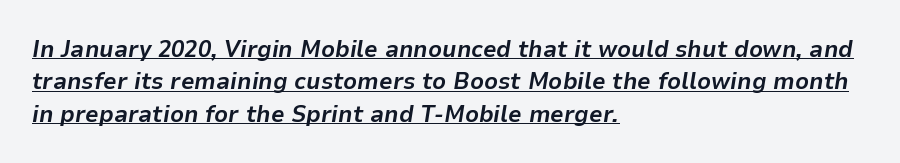
{"italic": "yes", "lean": "right", "slant_degrees": 9, "bold": "yes", "underline": "yes", "align": "left", "line_spacing": "normal", "line_spacing_ratio": 1.35, "letter_spacing": "normal", "letter_spacing_em": 0.0, "glyph_px": 24}
